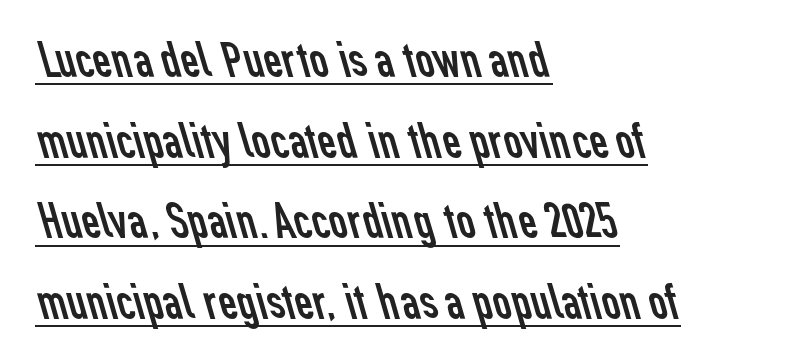
Q: Is the text bold? A: No.
Q: Is the typeface a serif or a sans-serif typeface? A: Sans-serif.
Q: Is the text underlined? A: Yes.
Q: How is the paragraph aligned? A: Left-aligned.
Q: Is the spacing between letters normal or unusually wide? A: Normal.
Q: Is the spacing between lines tight, normal or loose? A: Normal.
Q: Width (condensed, normal, or wide)? A: Normal.
Q: Stroke contrast? A: Low.
Q: x-height? A: Medium.
Q: Monospaced? A: No.
